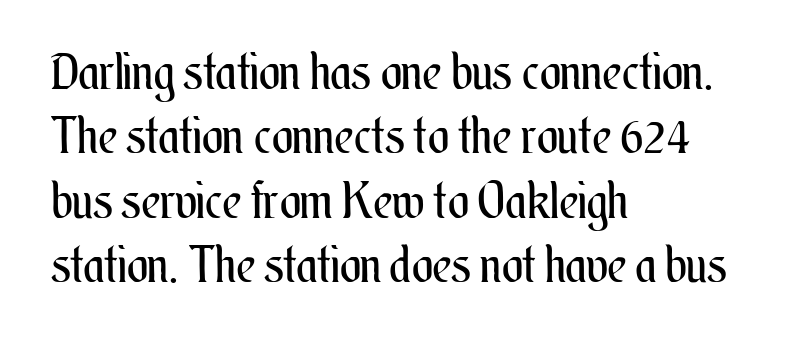
One-word summary of the alignment: left. Spacing verdict: proportional, widths tailored to each character. The space beneath each line is pristine and unruled. Stroke thickness stays within the range of a standard reading face or lighter. Every stem runs plumb, perpendicular to the baseline. One glance says typical: line gaps are just what's usual.
